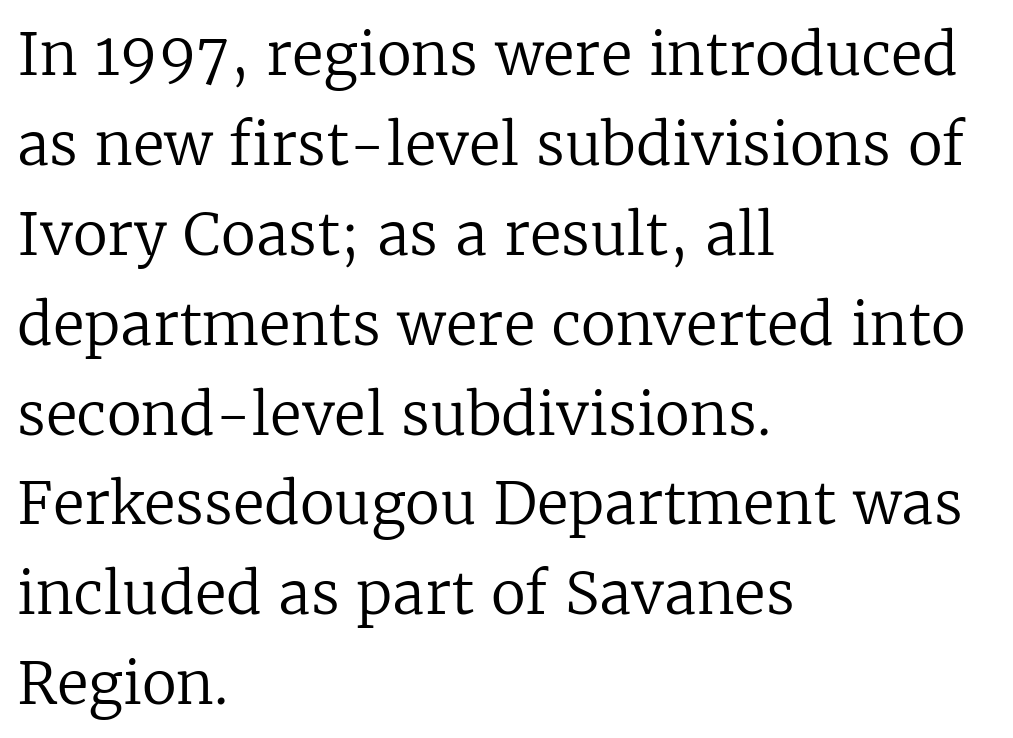
The image shows 58 px regular-weight serif type, upright; set left-aligned, normal line spacing (1.55x), normal letter spacing, not underlined; low stroke contrast and a medium x-height.
